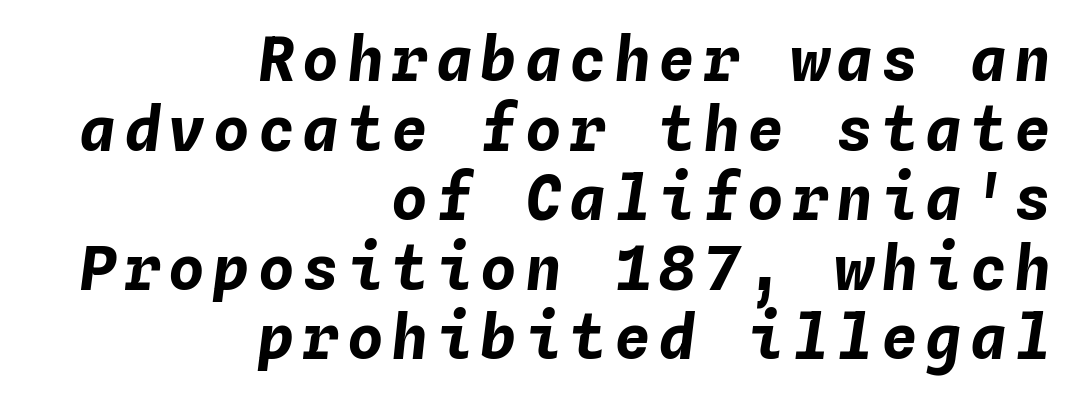
A typesetter would call this monospace, since all characters share one set width. Leading: reduced. Bold? Absolutely — the strokes are thick and heavy. Quick note: underline off. The whole block is typeset with a tilt. In CSS terms this would be text-align: right.
